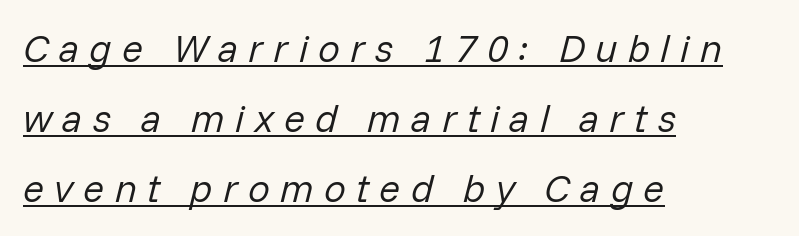
{"italic": "yes", "lean": "right", "slant_degrees": 14, "bold": "no", "weight": "regular", "width": "normal", "stroke_contrast": "low", "x_height": "medium", "monospaced": "no", "underline": "yes", "align": "left", "line_spacing_ratio": 1.8, "letter_spacing": "wide", "letter_spacing_em": 0.26, "glyph_px": 39}
